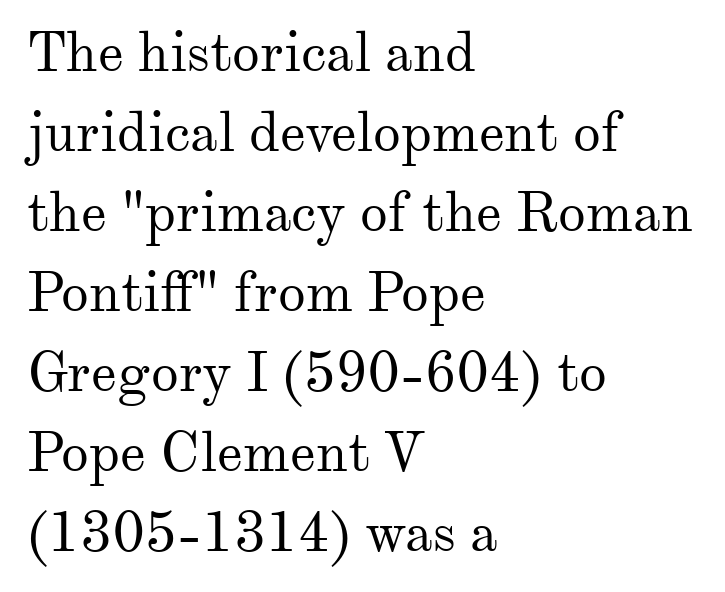
The image shows 56 px regular-weight serif type, upright; set left-aligned, normal line spacing (1.43x), normal letter spacing, not underlined; medium stroke contrast and a small x-height.
